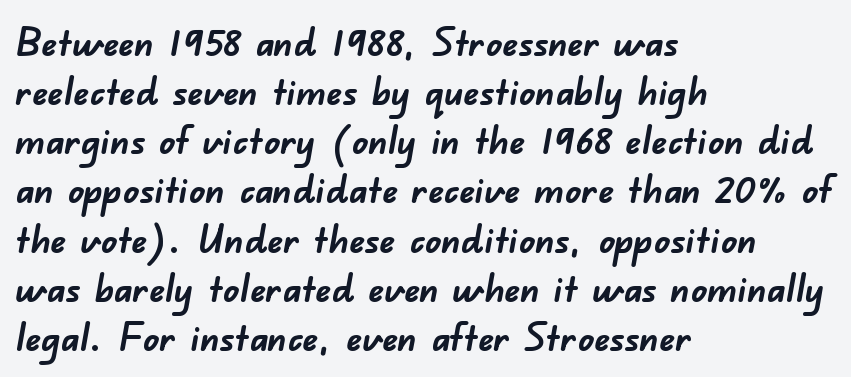
Q: Is the text bold? A: Yes.
Q: Is the typeface a serif or a sans-serif typeface? A: Sans-serif.
Q: Is the text underlined? A: No.
Q: How is the paragraph aligned? A: Left-aligned.
Q: Is the spacing between letters normal or unusually wide? A: Normal.
Q: Is the spacing between lines tight, normal or loose? A: Normal.
Q: Width (condensed, normal, or wide)? A: Normal.
Q: Stroke contrast? A: Low.
Q: x-height? A: Small.
Q: Monospaced? A: No.
